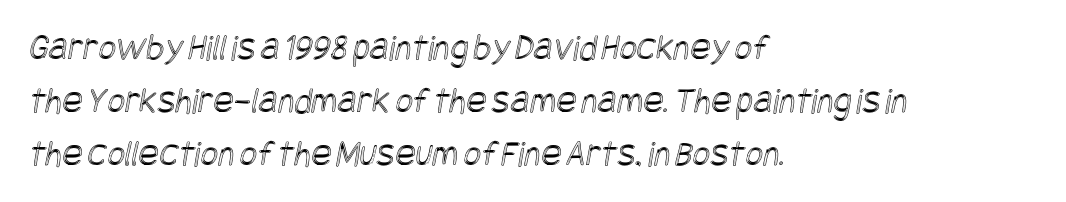
{"width": "condensed", "x_height": "large", "underline": "no", "align": "left", "line_spacing": "normal", "line_spacing_ratio": 1.4, "letter_spacing": "normal", "letter_spacing_em": 0.0, "glyph_px": 38}
